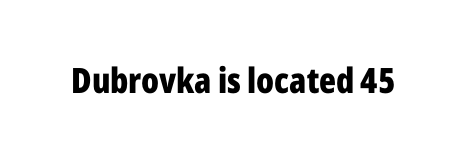
Q: Is the text bold? A: Yes.
Q: Is the text italic (slanted)? A: No, it is upright.
Q: Is the typeface a serif or a sans-serif typeface? A: Sans-serif.
Q: Is the text underlined? A: No.
Q: Is the spacing between letters normal or unusually wide? A: Normal.
Q: Width (condensed, normal, or wide)? A: Condensed.
Q: Stroke contrast? A: Low.
Q: x-height? A: Medium.
Q: Monospaced? A: No.
